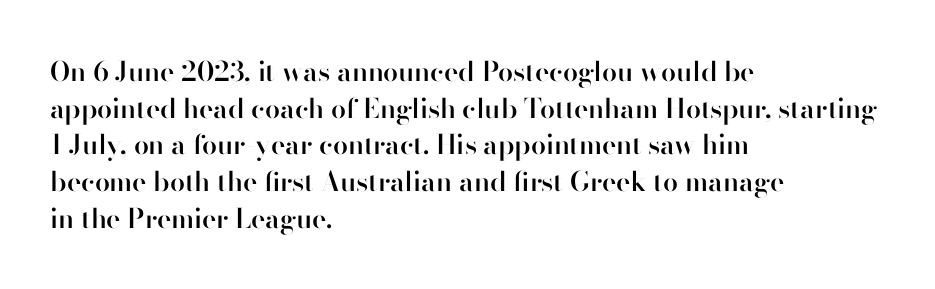
Successive baselines arrive at the customary interval. Nothing unusual about the tracking: characters are spaced as the font intends. Clear beneath every line of the passage. The lettering stays uniformly vertical, giving the passage a roman look. A somewhat darkened texture: the type is semibold rather than bold. Left-aligned paragraph, ragged on the right.
